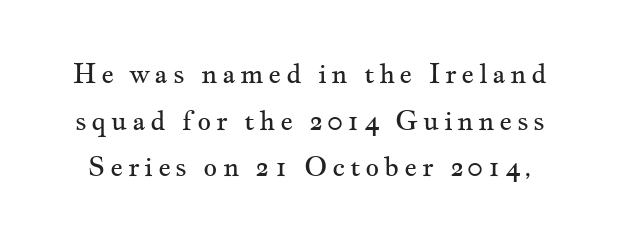
{"italic": "no", "bold": "no", "underline": "no", "line_spacing_ratio": 1.73, "glyph_px": 27}
